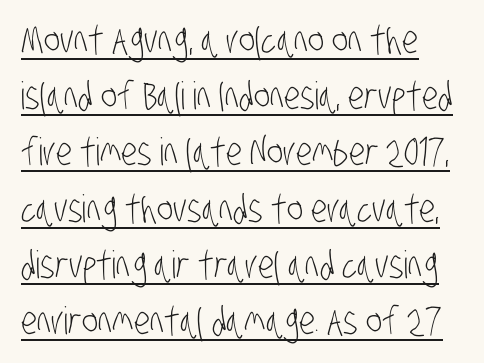
Underlining? Definitely there. Tracking value appears to be zero — textbook default spacing. Stroke terminals: plain, sans-serif. Nothing heavy about these letters — not bold at all.
